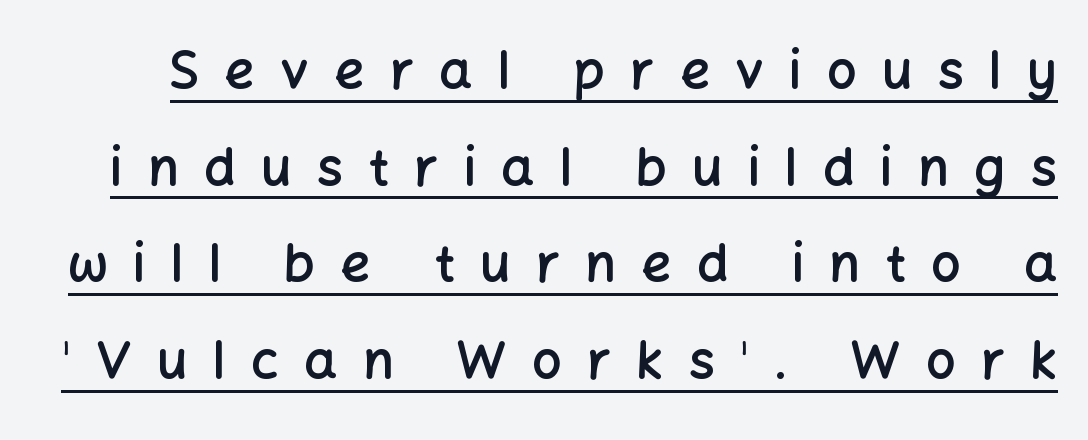
Q: Is the text bold? A: Semi-bold.
Q: Is the text italic (slanted)? A: No, it is upright.
Q: Is the typeface a serif or a sans-serif typeface? A: Sans-serif.
Q: Is the text underlined? A: Yes.
Q: Is the spacing between letters normal or unusually wide? A: Unusually wide.
Q: Width (condensed, normal, or wide)? A: Normal.
Q: Stroke contrast? A: Low.
Q: x-height? A: Medium.
Q: Monospaced? A: No.
